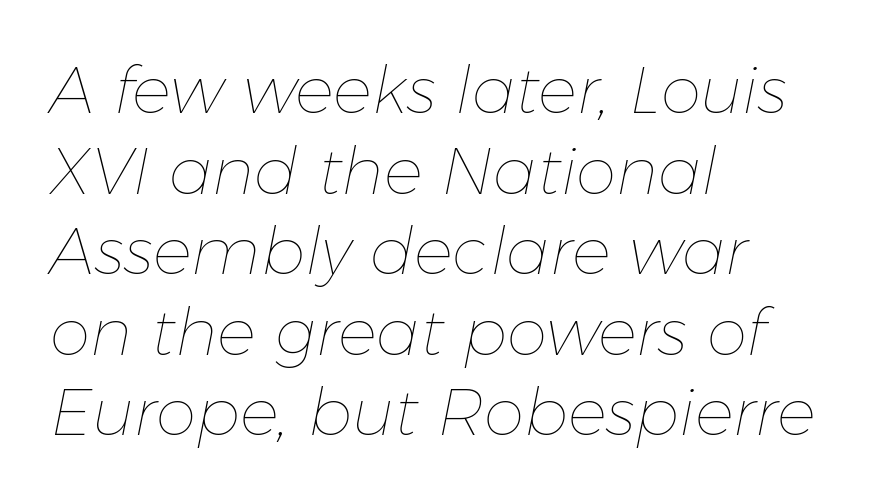
Q: Is the text bold? A: No.
Q: Is the text italic (slanted)? A: Yes, it leans right by about 11 degrees.
Q: Is the text underlined? A: No.
Q: How is the paragraph aligned? A: Left-aligned.
Q: Is the spacing between letters normal or unusually wide? A: Normal.
Q: Width (condensed, normal, or wide)? A: Normal.
Q: Stroke contrast? A: Low.
Q: x-height? A: Medium.
Q: Monospaced? A: No.
